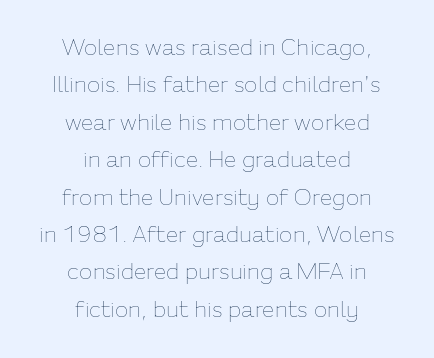
A typesetter would call this zero additional tracking. Check under the words: just untouched page. Caption: multi-line text, centered on the measure. Designer's note — italics off, roman on. The passage shown stacks its lines at a standard gap. Bold? No — there's no thickening of the strokes.
